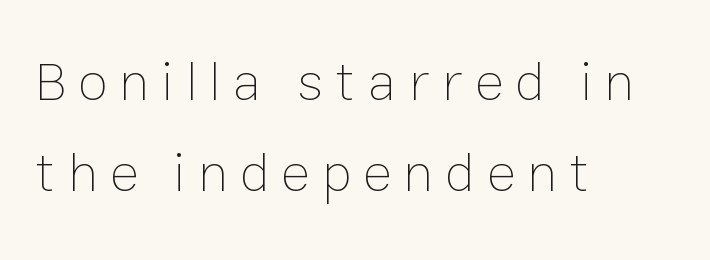
The image shows 55 px thin type, upright; set left-aligned, normal line spacing (1.66x), unusually wide letter spacing (+0.22 em), not underlined; low stroke contrast and a medium x-height.
